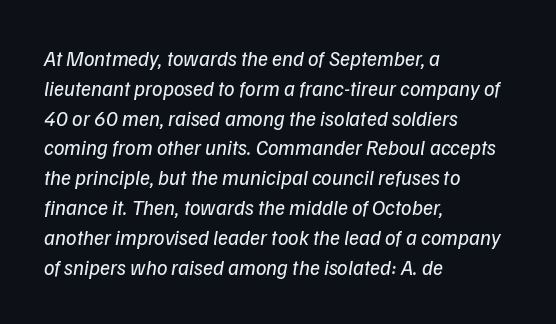
Line beginnings align vertically; line endings do not. The strokes carry an ordinary text weight at most. Observe the ordinary spacing: letters are neighbours, not strangers. In terms of leading, this rendering sits right in the middle. Clear beneath every line of the passage.
